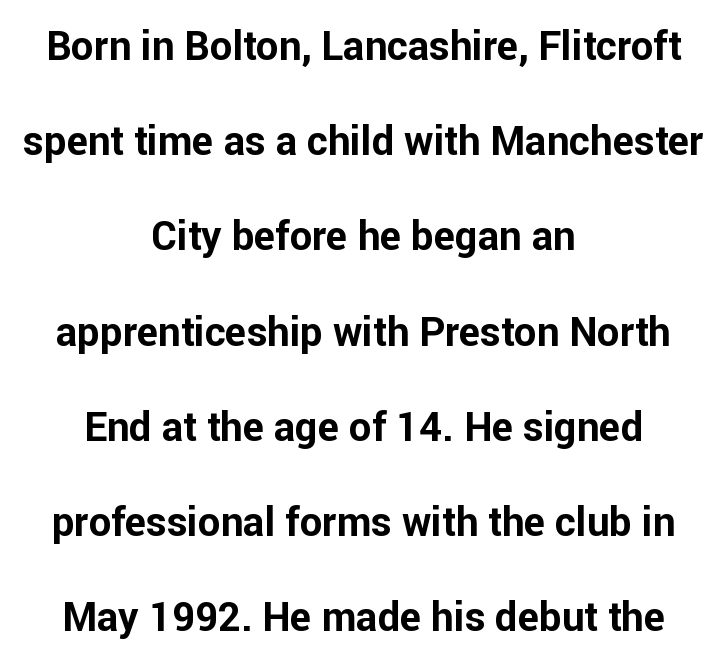
Reading down the block, each line starts at a different indent, mirrored at its end. Each letter keeps its own natural width here, so spacing adapts to shape. Ordinary non-slanted type is in use. The face used here is a sans, in the tradition of grotesques and geometrics.
